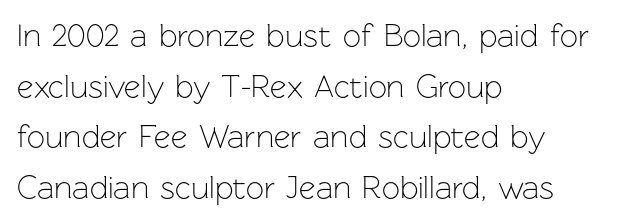
{"serif": "no", "italic": "no", "bold": "no", "weight": "light", "width": "normal", "stroke_contrast": "low", "x_height": "medium", "monospaced": "no", "underline": "no", "align": "left", "line_spacing": "normal", "line_spacing_ratio": 1.58, "letter_spacing": "normal", "letter_spacing_em": 0.0, "glyph_px": 32}
